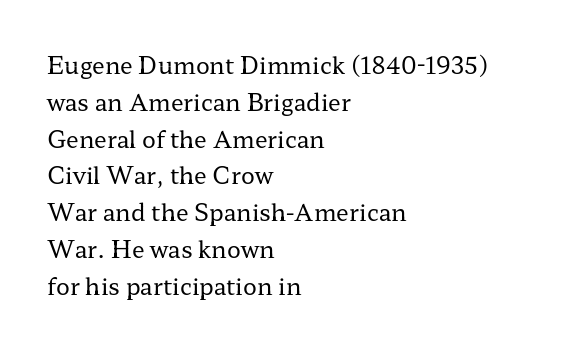
The image shows 23 px text type, upright; set left-aligned, normal line spacing (1.6x), normal letter spacing, not underlined.
